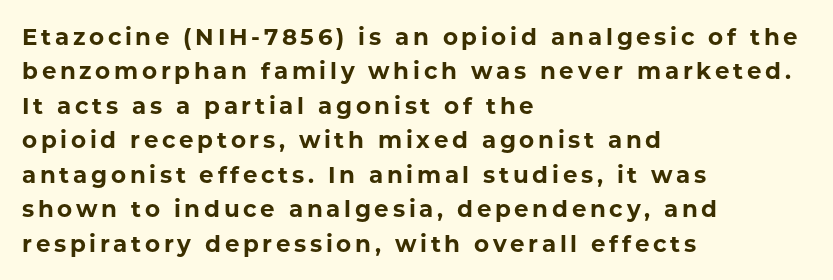
The leading is moderate, giving the passage an even texture. Left-aligned paragraph, ragged on the right. The zone under the glyphs is completely vacant. Italic? Not at all — the glyphs are vertical. Pretty heavy lettering here — definitely bold.
